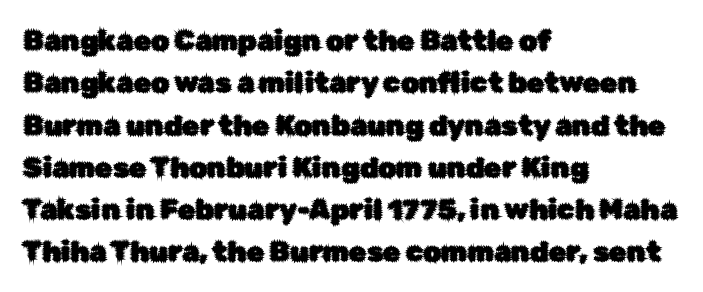
These lines sit exactly where default settings would place them. The rendering keeps characters at their native spacing. Style check: upright. Font category for this specimen: sans-serif. The typesetter chose a ragged-right arrangement here.
